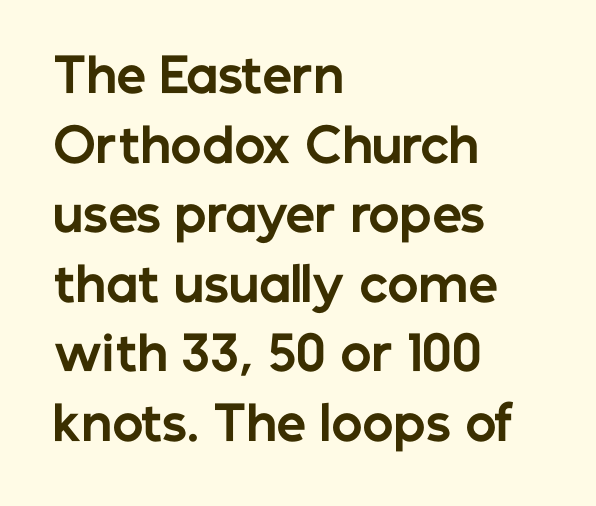
This sample uses a sans-serif face. Unlike italic type, these characters show no tilt at all. There is no visible air inserted between adjacent glyphs. Words float on clear page, feet unadorned. Strokes here are thick enough to call this a true bold.
